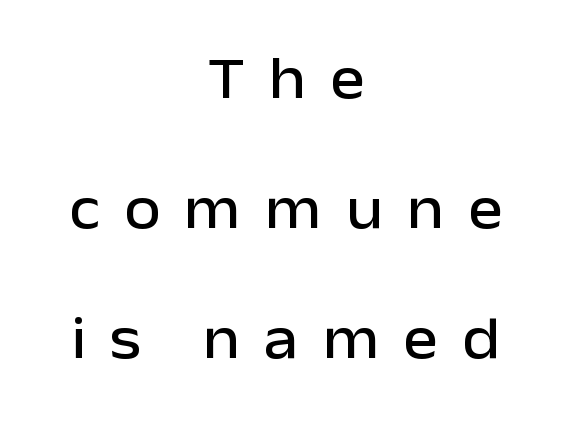
Q: Is the text italic (slanted)? A: No, it is upright.
Q: Is the typeface a serif or a sans-serif typeface? A: Sans-serif.
Q: Is the text underlined? A: No.
Q: How is the paragraph aligned? A: Centered.
Q: Is the spacing between letters normal or unusually wide? A: Unusually wide.
Q: Is the spacing between lines tight, normal or loose? A: Loose.
Q: Width (condensed, normal, or wide)? A: Normal.
Q: Stroke contrast? A: Low.
Q: x-height? A: Medium.
Q: Monospaced? A: No.
